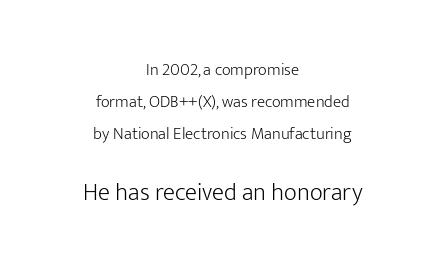
Q: Is the text bold? A: No.
Q: Is the text italic (slanted)? A: No, it is upright.
Q: Is the text underlined? A: No.
Q: How is the paragraph aligned? A: Centered.
Q: Is the spacing between letters normal or unusually wide? A: Normal.
Q: Which block of text is set in a larger size, the first (top) or the second (bottom)? A: The second (bottom) one.
